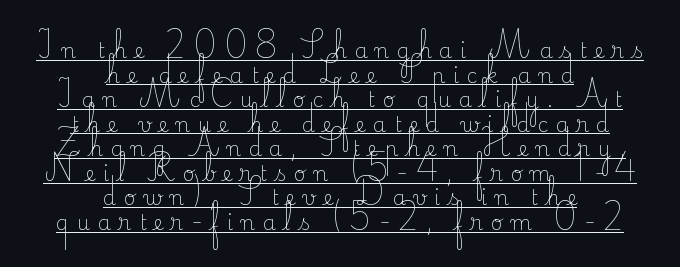
The image shows 21 px text type, upright; set centered, line spacing 1.17x, unusually wide letter spacing (+0.36 em), underlined.
